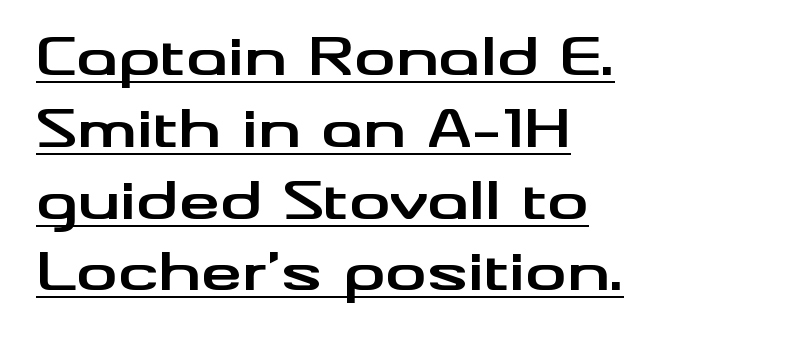
In terms of letterform style, serifs are entirely absent. Italic? Not at all — the glyphs are vertical. Pretty heavy lettering here — definitely bold. Check the space under the baseline: a stroke is drawn there. In terms of letterspacing, this is plain default setting.
